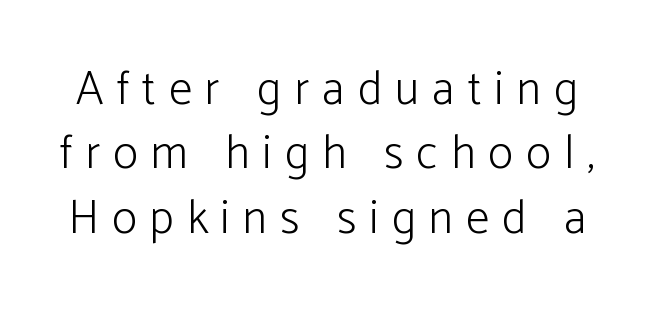
The image shows 47 px light sans-serif type, upright; set normal line spacing (1.37x), unusually wide letter spacing (+0.28 em), not underlined; low stroke contrast and a medium x-height.
